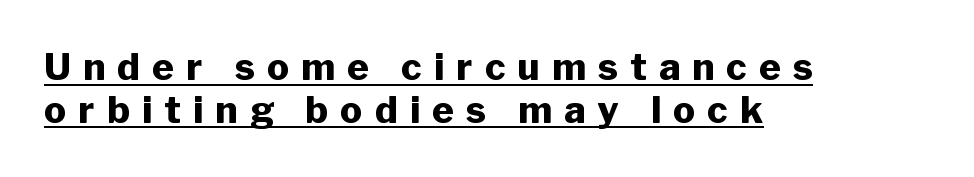
The image shows 37 px heavy sans-serif type, upright; set left-aligned, tight line spacing (1.15x), unusually wide letter spacing (+0.33 em), underlined; low stroke contrast and a medium x-height.
